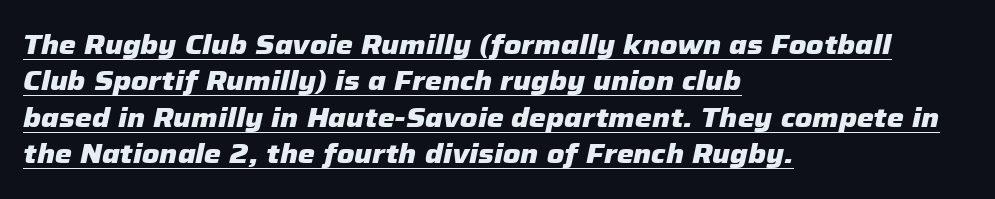
The image shows 27 px bold type, italic (leaning right); set left-aligned, normal line spacing (1.35x), normal letter spacing, underlined.
